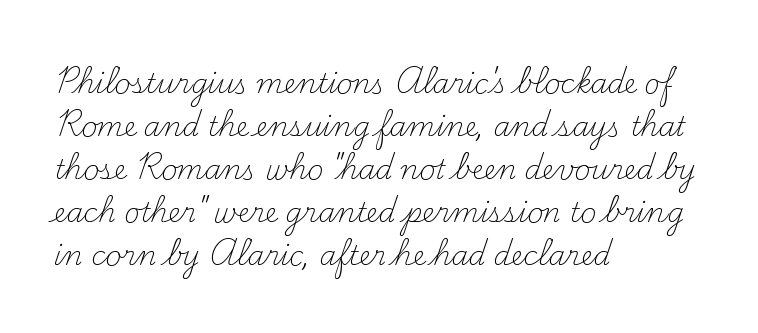
The image shows 27 px text type; set left-aligned, normal line spacing (1.59x), normal letter spacing, not underlined.
